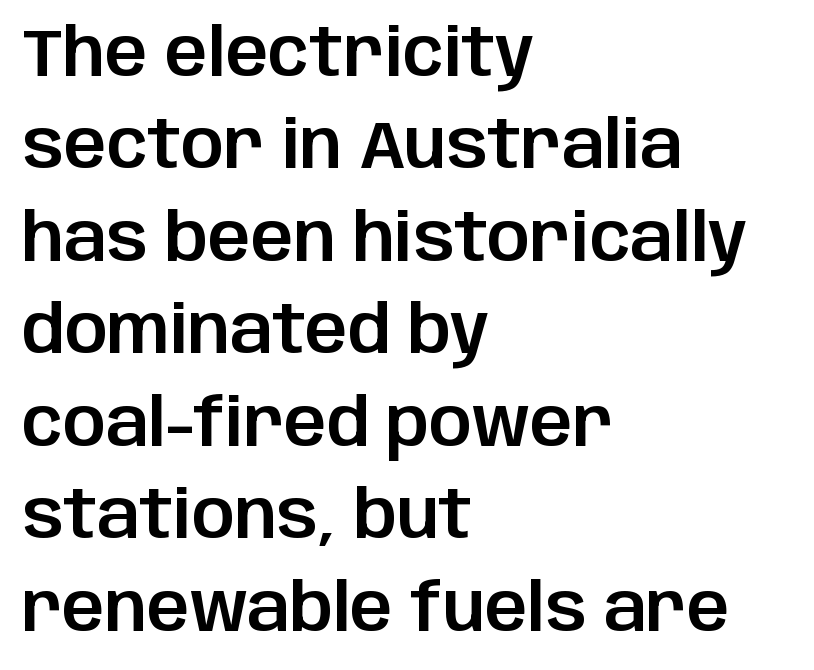
Underlining? Definitely not there. Proportional: the letters do not fall into vertical columns. These lines were composed using upright roman letters. The typeface chosen for these lines omits serifs.
